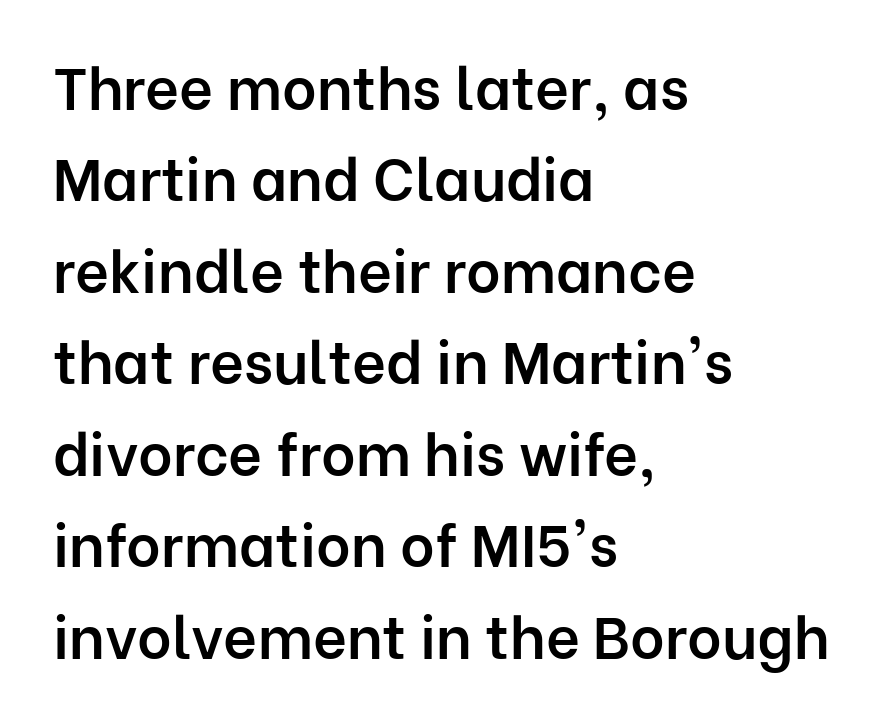
Q: Is the text bold? A: Semi-bold.
Q: Is the text italic (slanted)? A: No, it is upright.
Q: Is the typeface a serif or a sans-serif typeface? A: Sans-serif.
Q: Is the text underlined? A: No.
Q: How is the paragraph aligned? A: Left-aligned.
Q: Is the spacing between letters normal or unusually wide? A: Normal.
Q: Is the spacing between lines tight, normal or loose? A: Normal.
Q: Width (condensed, normal, or wide)? A: Normal.
Q: Stroke contrast? A: Low.
Q: x-height? A: Medium.
Q: Monospaced? A: No.
